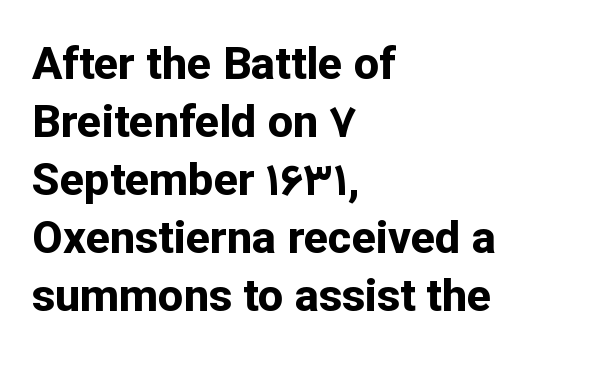
Q: Is the text bold? A: Yes.
Q: Is the text italic (slanted)? A: No, it is upright.
Q: Is the typeface a serif or a sans-serif typeface? A: Sans-serif.
Q: Is the text underlined? A: No.
Q: How is the paragraph aligned? A: Left-aligned.
Q: Is the spacing between letters normal or unusually wide? A: Normal.
Q: Is the spacing between lines tight, normal or loose? A: Normal.
Q: Width (condensed, normal, or wide)? A: Normal.
Q: Stroke contrast? A: Low.
Q: x-height? A: Medium.
Q: Monospaced? A: No.
